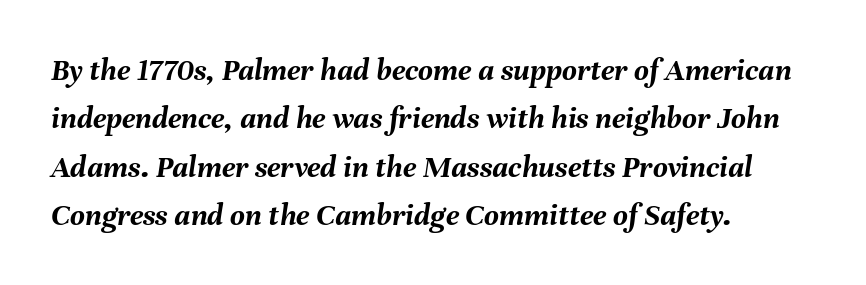
Q: Is the text bold? A: Yes.
Q: Is the text italic (slanted)? A: Yes, it leans right by about 8 degrees.
Q: Is the text underlined? A: No.
Q: How is the paragraph aligned? A: Left-aligned.
Q: Is the spacing between letters normal or unusually wide? A: Normal.
Q: Is the spacing between lines tight, normal or loose? A: Normal.
Q: Width (condensed, normal, or wide)? A: Normal.
Q: Stroke contrast? A: Medium.
Q: x-height? A: Medium.
Q: Monospaced? A: No.
